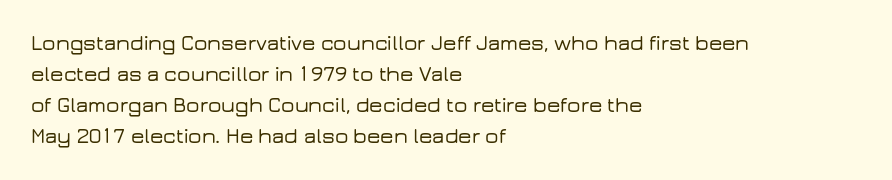
Q: Is the text italic (slanted)? A: No, it is upright.
Q: Is the text underlined? A: No.
Q: How is the paragraph aligned? A: Left-aligned.
Q: Is the spacing between letters normal or unusually wide? A: Normal.
Q: Is the spacing between lines tight, normal or loose? A: Normal.
